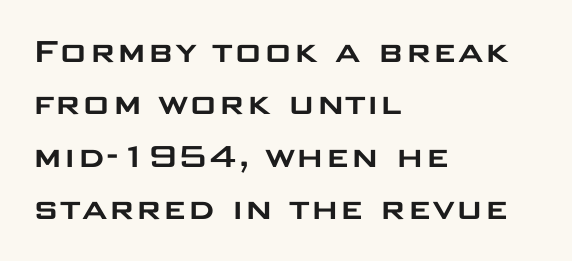
The image shows 39 px wide sans-serif type, upright; set left-aligned, normal line spacing (1.34x), normal letter spacing, not underlined; low stroke contrast and a large x-height.
